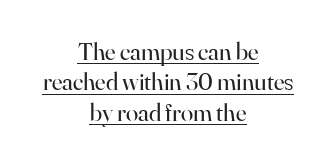
Q: Is the text bold? A: No.
Q: Is the text italic (slanted)? A: No, it is upright.
Q: Is the text underlined? A: Yes.
Q: How is the paragraph aligned? A: Centered.
Q: Is the spacing between letters normal or unusually wide? A: Normal.
